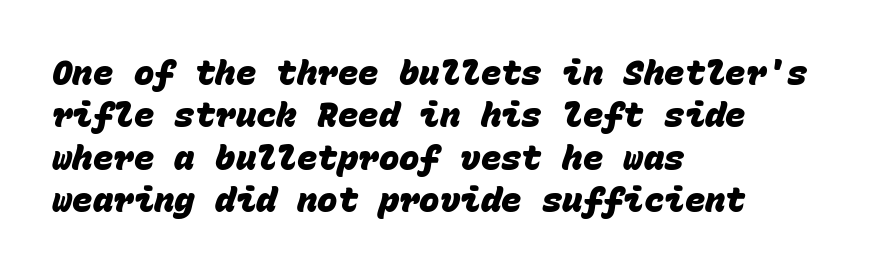
The image shows 34 px heavy sans-serif type, monospaced; set left-aligned, normal line spacing (1.25x), normal letter spacing, not underlined; low stroke contrast and a large x-height.
